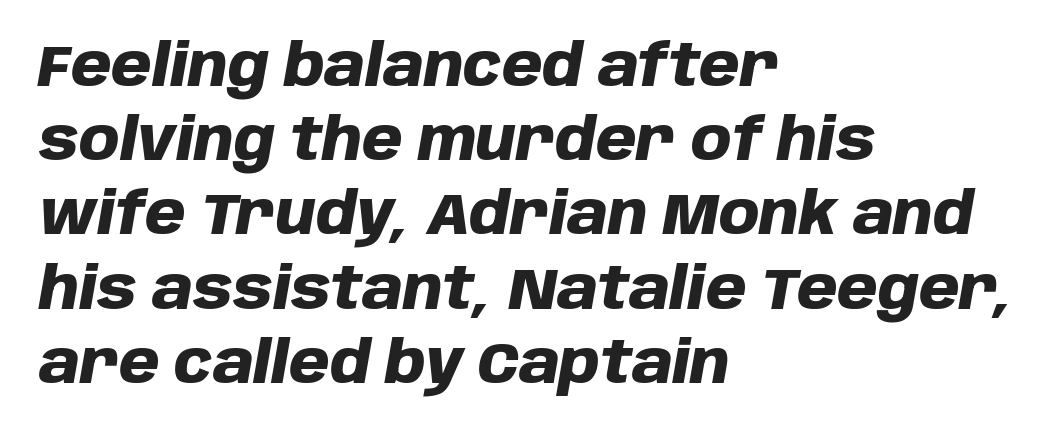
Q: Is the text bold? A: Yes.
Q: Is the text italic (slanted)? A: Yes, it leans right by about 10 degrees.
Q: Is the text underlined? A: No.
Q: How is the paragraph aligned? A: Left-aligned.
Q: Is the spacing between letters normal or unusually wide? A: Normal.
Q: Is the spacing between lines tight, normal or loose? A: Normal.
Q: Width (condensed, normal, or wide)? A: Normal.
Q: Stroke contrast? A: Low.
Q: x-height? A: Large.
Q: Monospaced? A: No.
